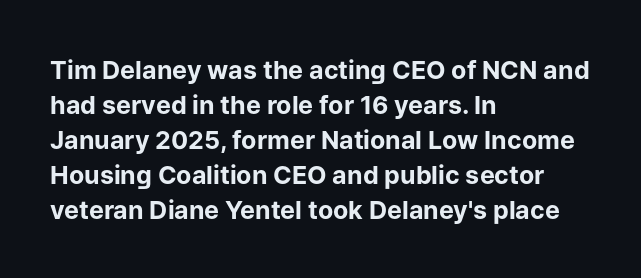
Nope, not italic — everything's standing straight. Regular leading. Teacher's note: observe the even left margin — that is flush-left alignment. The space beneath each line is pristine and unruled. Glyph-to-glyph distance matches everyday printed text.
